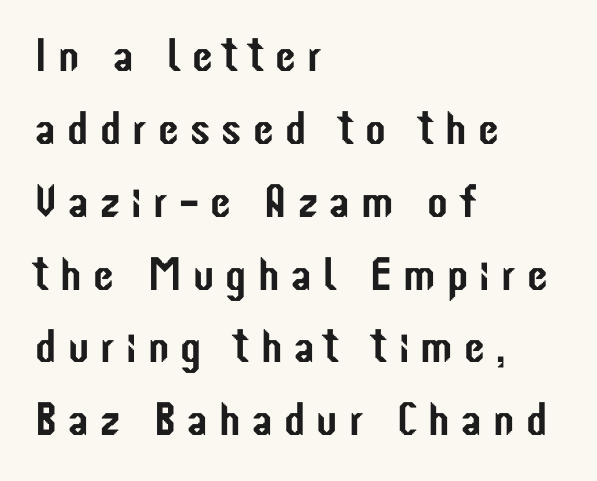
Q: Is the text italic (slanted)? A: No, it is upright.
Q: Is the typeface a serif or a sans-serif typeface? A: Sans-serif.
Q: Is the text underlined? A: No.
Q: How is the paragraph aligned? A: Left-aligned.
Q: Is the spacing between letters normal or unusually wide? A: Unusually wide.
Q: Is the spacing between lines tight, normal or loose? A: Normal.
Q: Width (condensed, normal, or wide)? A: Condensed.
Q: Stroke contrast? A: Low.
Q: x-height? A: Medium.
Q: Monospaced? A: No.
